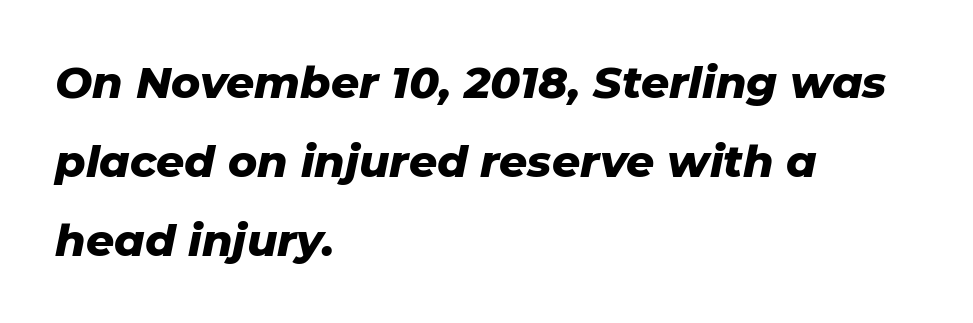
{"italic": "yes", "lean": "right", "slant_degrees": 11, "bold": "yes", "weight": "heavy", "width": "normal", "stroke_contrast": "low", "x_height": "medium", "monospaced": "no", "underline": "no", "align": "left", "line_spacing_ratio": 1.79, "letter_spacing": "normal", "letter_spacing_em": 0.0, "glyph_px": 44}
